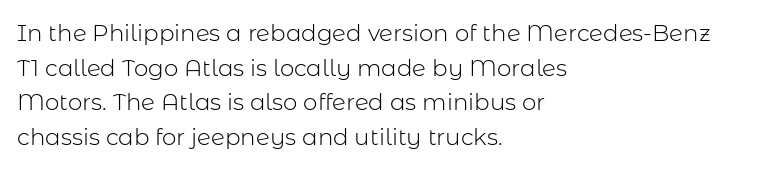
The image shows 23 px text type, upright; set left-aligned, normal line spacing (1.51x), normal letter spacing, not underlined.
